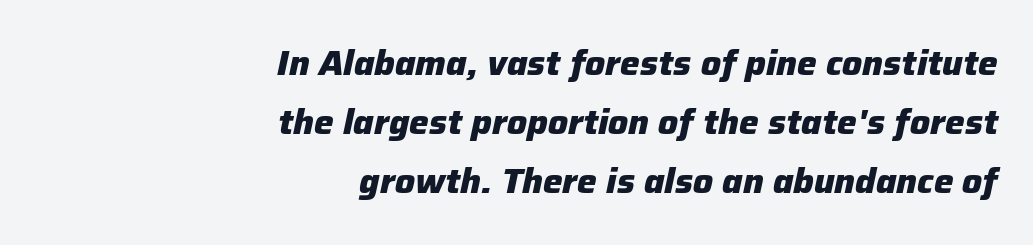
Q: Is the text bold? A: Yes.
Q: Is the text italic (slanted)? A: Yes, it leans right by about 12 degrees.
Q: Is the text underlined? A: No.
Q: How is the paragraph aligned? A: Right-aligned.
Q: Is the spacing between letters normal or unusually wide? A: Normal.
Q: Is the spacing between lines tight, normal or loose? A: Normal.
Q: Width (condensed, normal, or wide)? A: Normal.
Q: Stroke contrast? A: Low.
Q: x-height? A: Medium.
Q: Monospaced? A: No.
